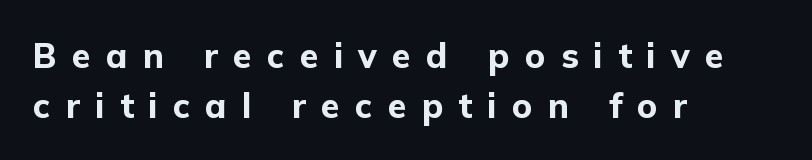
Q: Is the text bold? A: Yes.
Q: Is the text italic (slanted)? A: No, it is upright.
Q: Is the typeface a serif or a sans-serif typeface? A: Sans-serif.
Q: Is the text underlined? A: No.
Q: How is the paragraph aligned? A: Left-aligned.
Q: Is the spacing between letters normal or unusually wide? A: Unusually wide.
Q: Is the spacing between lines tight, normal or loose? A: Normal.
Q: Width (condensed, normal, or wide)? A: Normal.
Q: Stroke contrast? A: Low.
Q: x-height? A: Medium.
Q: Monospaced? A: No.
